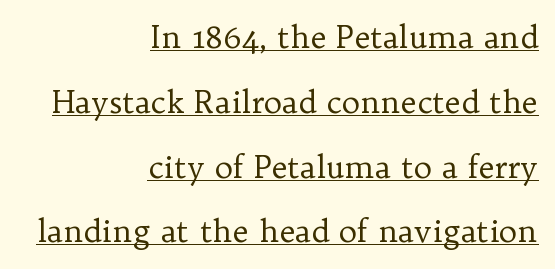
Regarding serifs, this sample has them. Spacing verdict: proportional, widths tailored to each character. The letters look calm and open, with moderate or lighter stems. A typesetter would call this leading open, well beyond the default. The text block is weighted toward the right margin, trailing off unevenly leftward.
